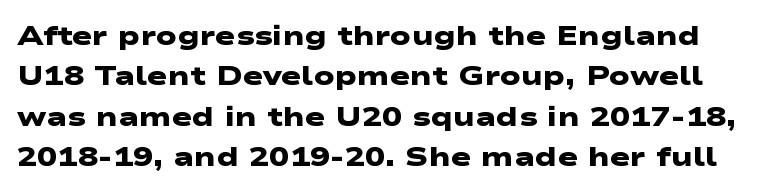
On the weight axis this lands at bold, roughly 700. Caption: standard tracking, unaltered. Underlining? Definitely not there. Rows of type keep a routine distance in the vertical direction.
